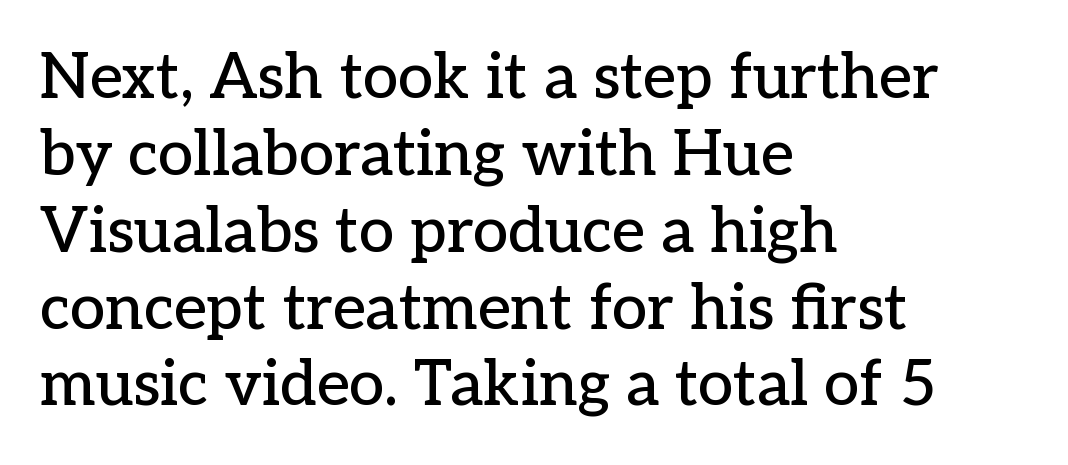
Between one letter and the next there's only the usual sliver of space. The lines in this sample share a left origin and differ only in where they stop. The specimen reads as upright at a glance. The baseline area is clear. The letters advance in unequal steps, a hallmark of proportional type.
